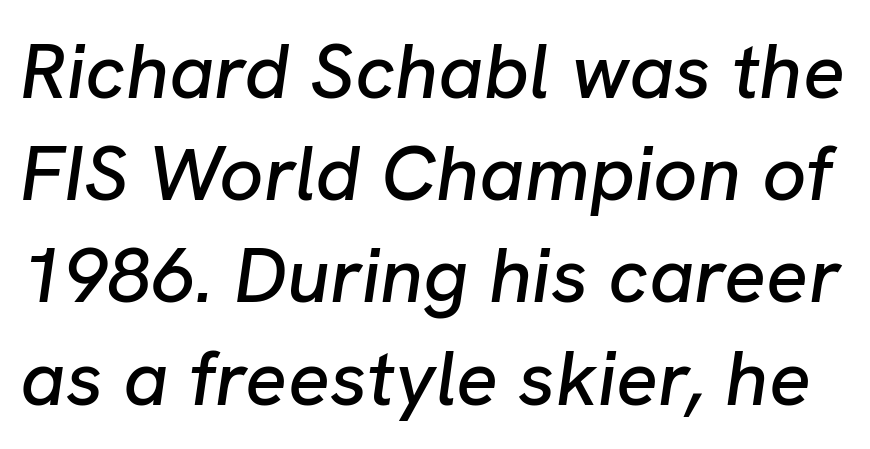
Emphasis-style slanted type is in use. This sample has the flowing, uneven cadence of proportional lettering. How are the letters spaced? Ordinarily, with no added tracking. Plain, unruled lines of type.
